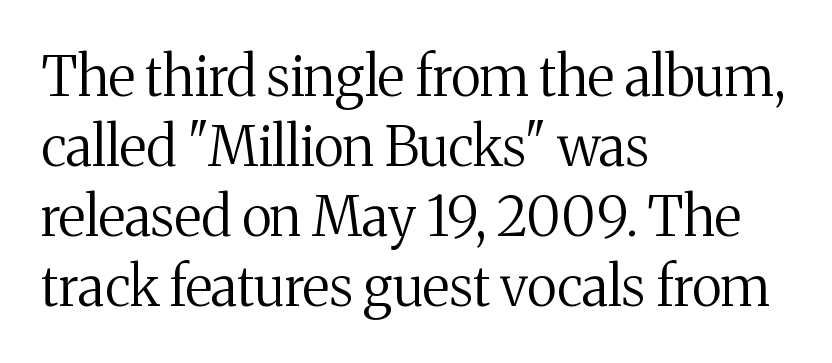
Q: Is the text bold? A: No.
Q: Is the text italic (slanted)? A: No, it is upright.
Q: Is the typeface a serif or a sans-serif typeface? A: Serif.
Q: Is the text underlined? A: No.
Q: How is the paragraph aligned? A: Left-aligned.
Q: Is the spacing between letters normal or unusually wide? A: Normal.
Q: Is the spacing between lines tight, normal or loose? A: Normal.
Q: Width (condensed, normal, or wide)? A: Normal.
Q: Stroke contrast? A: Medium.
Q: x-height? A: Medium.
Q: Monospaced? A: No.
